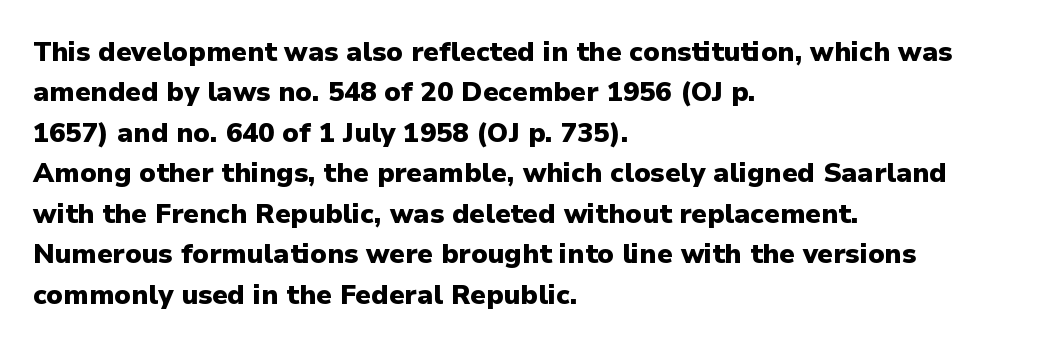
Look at the tracking — it's just the regular setting, nothing added. A classic flush-left, rag-right setting is used for this passage. Lines of text with bare space underneath. The font's upright variant was chosen for this text.
